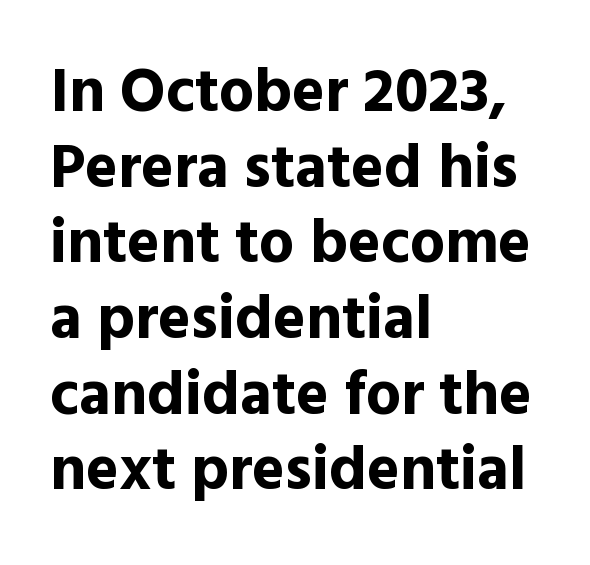
Underline: absent. Alignment: flush left. Do the characters align in a grid? No, the font is proportional. In terms of weight, the rendering is a true, heavy bold.
